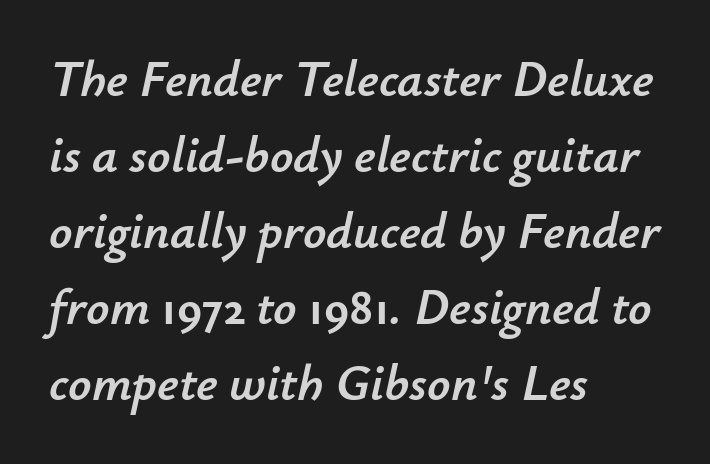
The image shows 51 px text type, italic (leaning right); set left-aligned, normal line spacing (1.49x), normal letter spacing, not underlined; low stroke contrast and a small x-height.
